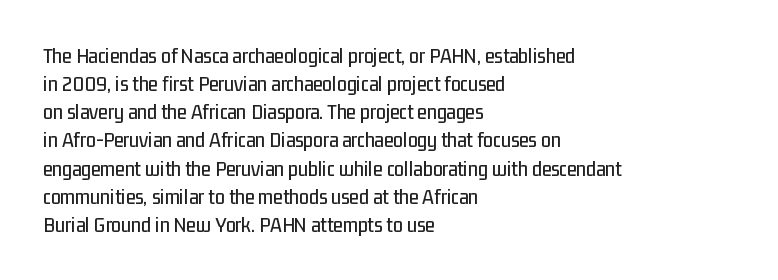
The image shows 22 px text type, upright; set left-aligned, normal line spacing (1.28x), normal letter spacing, not underlined.
